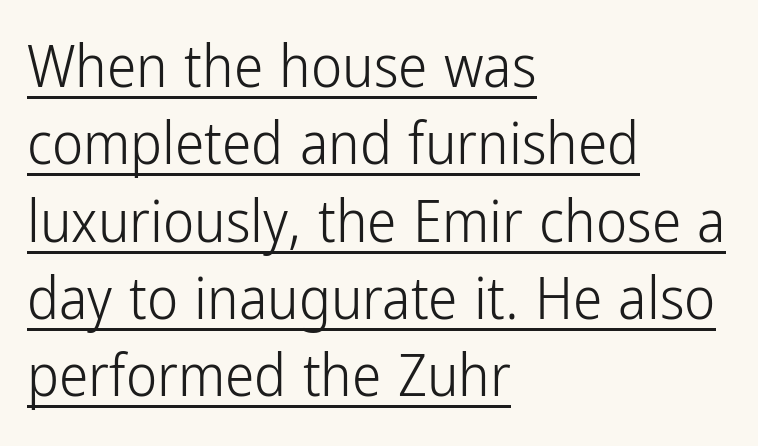
The image shows 59 px light, condensed sans-serif type, upright; set left-aligned, normal line spacing (1.31x), normal letter spacing, underlined; low stroke contrast and a medium x-height.
